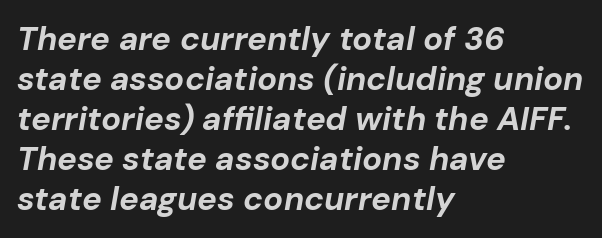
When letters slant like this, we call the style italic. Think of a printed novel: that variable character pitch is what you see here. This is heavy type, rendered in bold. Just letters on the line, the space beneath them empty. Line beginnings align vertically; line endings do not.
